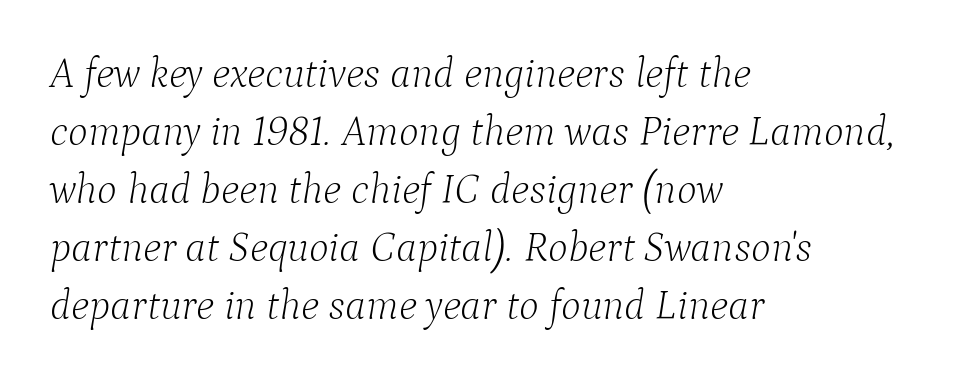
The image shows 42 px light serif type, italic (leaning right); set left-aligned, normal line spacing (1.38x), normal letter spacing, not underlined; low stroke contrast and a medium x-height.
